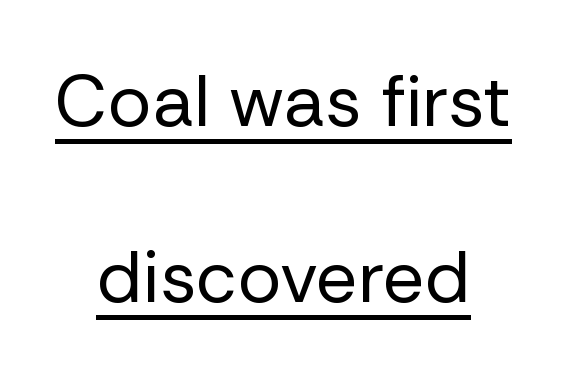
{"serif": "no", "italic": "no", "bold": "no", "weight": "regular", "width": "normal", "stroke_contrast": "low", "x_height": "medium", "monospaced": "no", "underline": "yes", "align": "center", "line_spacing": "loose", "line_spacing_ratio": 2.41, "letter_spacing": "normal", "letter_spacing_em": 0.0, "glyph_px": 73}
